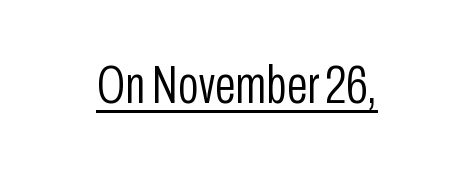
The image shows 54 px light, condensed sans-serif type, upright; set normal letter spacing, underlined; low stroke contrast and a medium x-height.
